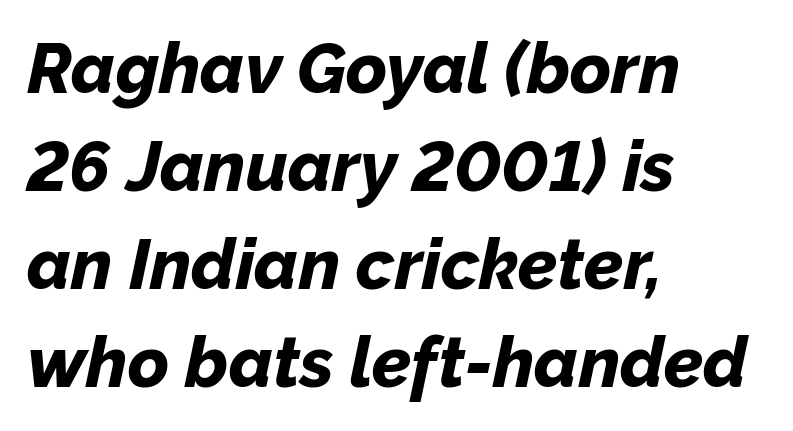
The space beneath each line is pristine and unruled. A typesetter would call this leading conventional body-copy spacing. Proportional: the letters do not fall into vertical columns. Typeset ragged right — the left edge is the straight one.
